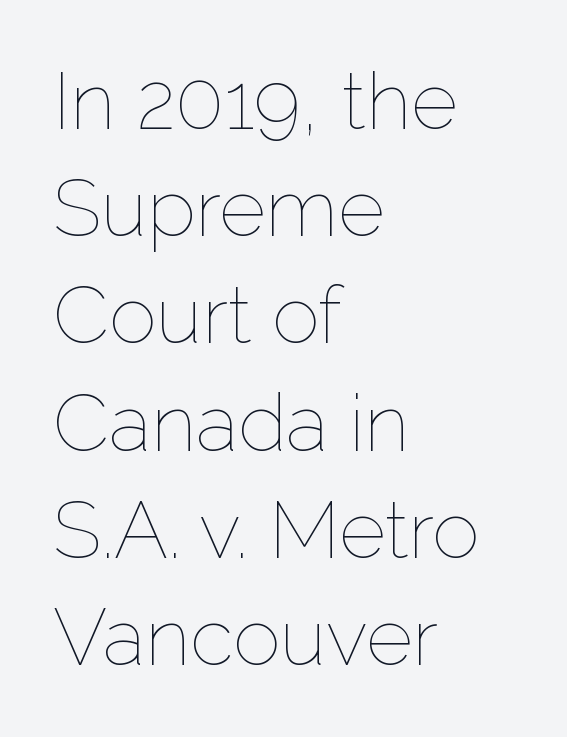
The passage shown is typed in a proportional face where columns would drift. Reading down the block, your eye returns to a fixed left position each line. Bold? No — there's no thickening of the strokes. There is no visible air inserted between adjacent glyphs. Check under the words: just untouched page.
